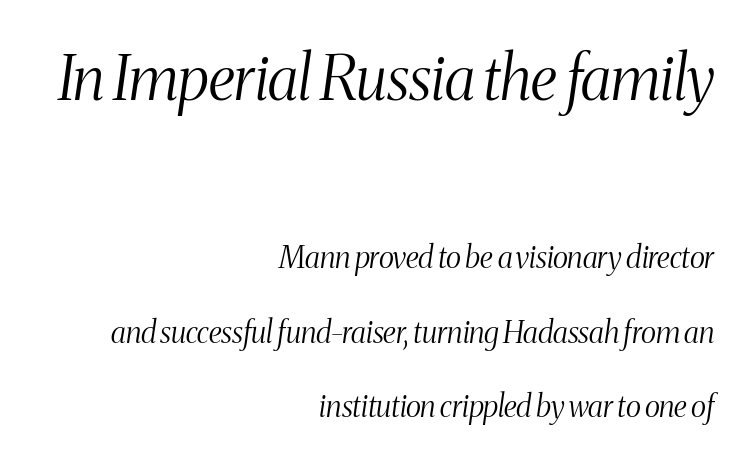
The image shows 61 px light, condensed serif type, italic (leaning right); set right-aligned, loose line spacing (2.47x), normal letter spacing, not underlined; the first (top) block is 2.03x larger; medium stroke contrast and a medium x-height.
